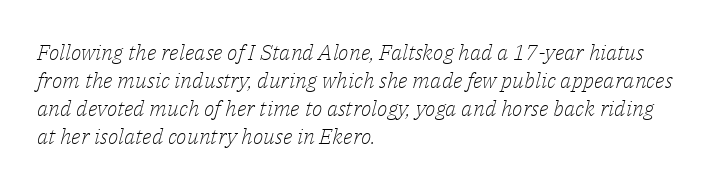
{"italic": "yes", "lean": "right", "slant_degrees": 14, "bold": "no", "underline": "no", "align": "left", "line_spacing": "normal", "line_spacing_ratio": 1.28, "letter_spacing": "normal", "letter_spacing_em": 0.0, "glyph_px": 22}
